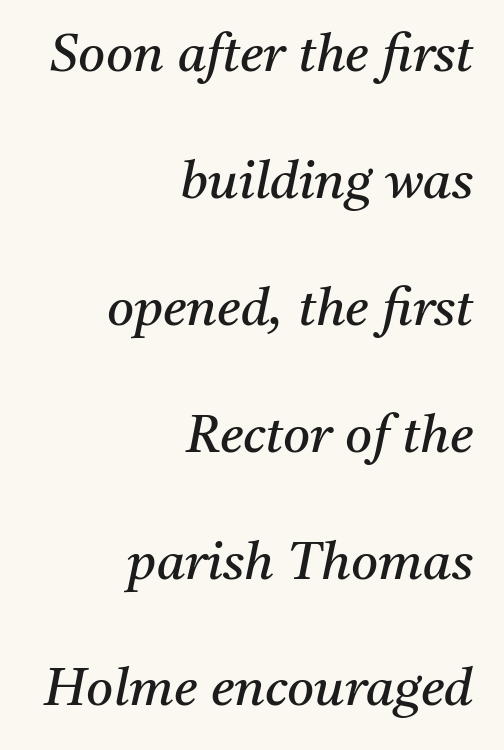
Slant detected: the letters are inclined. Type without underlining. Which margin do the lines hug? The right one — the left edge is uneven. Summary of vertical rhythm: relaxed, with wide interline spacing. Note: serifs present on the glyphs.
